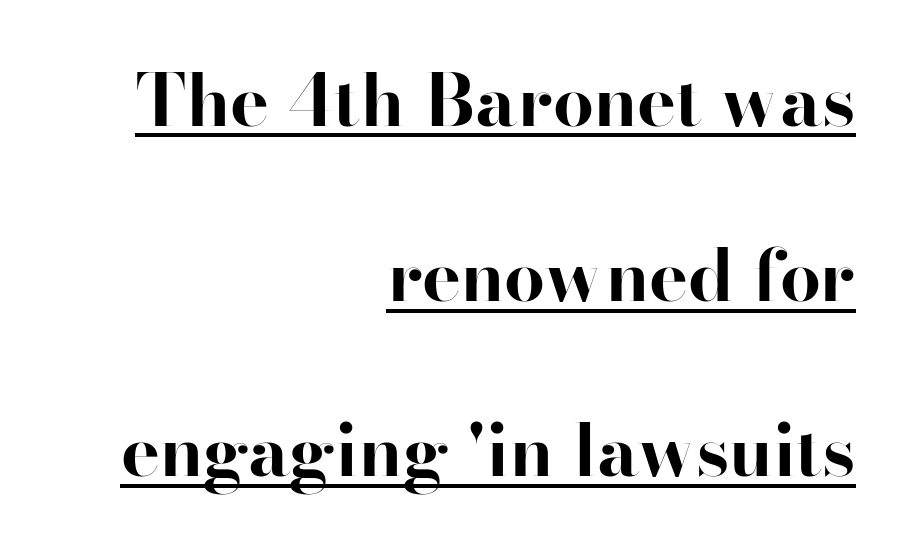
The image shows 73 px bold serif type, upright; set right-aligned, loose line spacing (2.4x), normal letter spacing, underlined; high stroke contrast and a small x-height.
